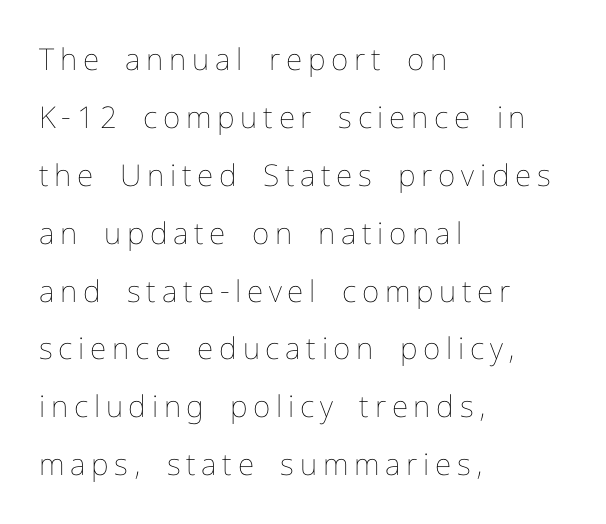
These lines were composed using upright roman letters. Letters have the restrained weight of plain body copy at most. Check under the words: just untouched page. These lines are rendered in a variable-pitch font. Vertically, the passage feels expansive, rows floating well apart.
